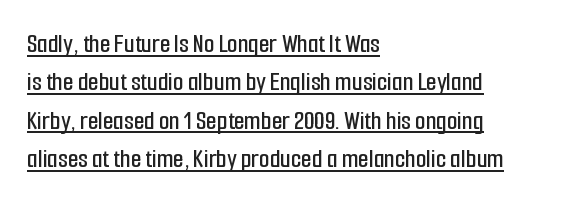
{"italic": "no", "underline": "yes", "align": "left", "line_spacing": "normal", "line_spacing_ratio": 1.42, "letter_spacing": "normal", "letter_spacing_em": 0.0, "glyph_px": 27}
